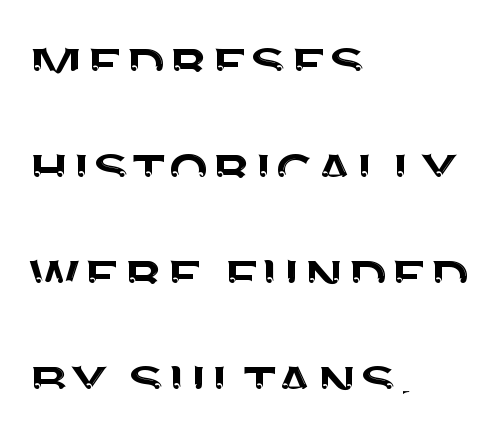
{"serif": "no", "italic": "no", "width": "normal", "stroke_contrast": "medium", "x_height": "large", "monospaced": "no", "underline": "no", "align": "left", "line_spacing": "normal", "line_spacing_ratio": 1.58, "letter_spacing": "normal", "letter_spacing_em": 0.0, "glyph_px": 67}
